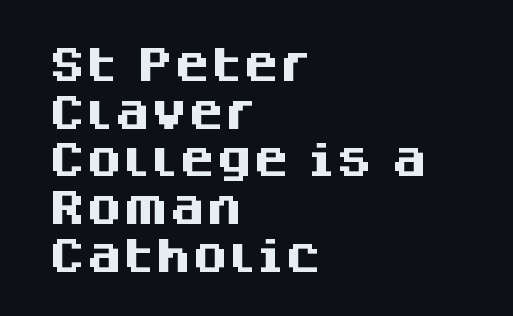
{"serif": "no", "italic": "no", "bold": "yes", "weight": "heavy", "width": "normal", "stroke_contrast": "medium", "x_height": "large", "monospaced": "no", "underline": "no", "align": "left", "line_spacing": "normal", "line_spacing_ratio": 1.29, "letter_spacing": "normal", "letter_spacing_em": 0.0, "glyph_px": 37}
